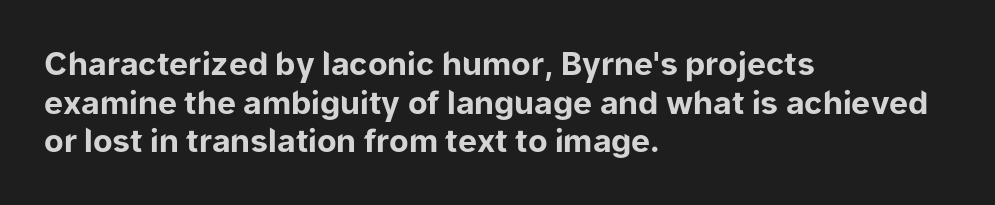
The image shows 32 px bold sans-serif type, upright; set left-aligned, line spacing 1.21x, normal letter spacing, not underlined; low stroke contrast and a medium x-height.
